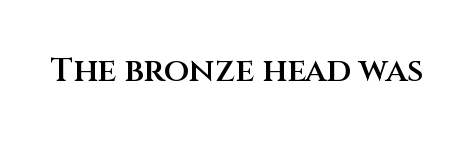
The image shows 33 px semibold sans-serif type, upright; set normal letter spacing, not underlined; medium stroke contrast and a large x-height.
